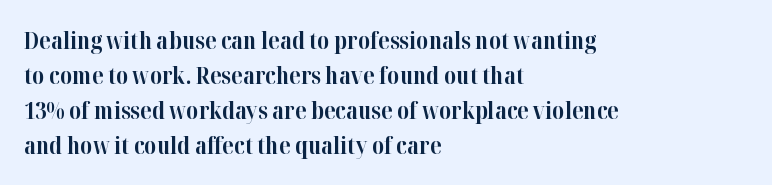
{"italic": "no", "bold": "yes", "underline": "no", "align": "left", "line_spacing": "normal", "line_spacing_ratio": 1.52, "letter_spacing": "normal", "letter_spacing_em": 0.0, "glyph_px": 23}
